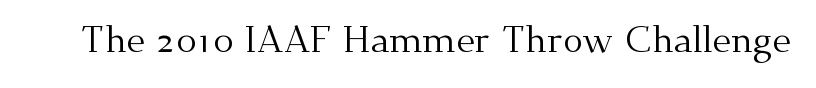
What kind of face is this? One with serifs. Posture: upright roman. Is the stroke heavy? The answer is a plain regular-or-lighter. Tracking here is standard; glyphs follow each other at the usual distance. This sample has the flowing, uneven cadence of proportional lettering. The zone under the glyphs is completely vacant.
